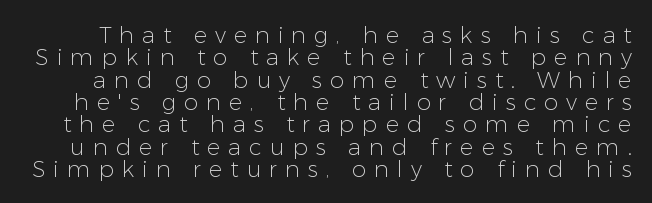
{"italic": "no", "bold": "no", "underline": "no", "line_spacing": "tight", "line_spacing_ratio": 0.97, "letter_spacing": "wide", "letter_spacing_em": 0.34, "glyph_px": 23}
